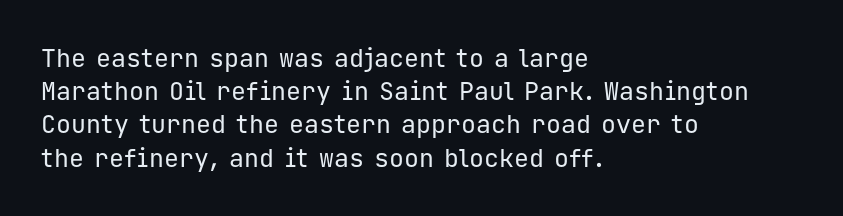
These lines sit exactly where default settings would place them. Decoration check: the copy has no underline. The typeface has the unassuming heft of standard copy or less. Horizontal alignment here is leftward, the default for most running prose.
